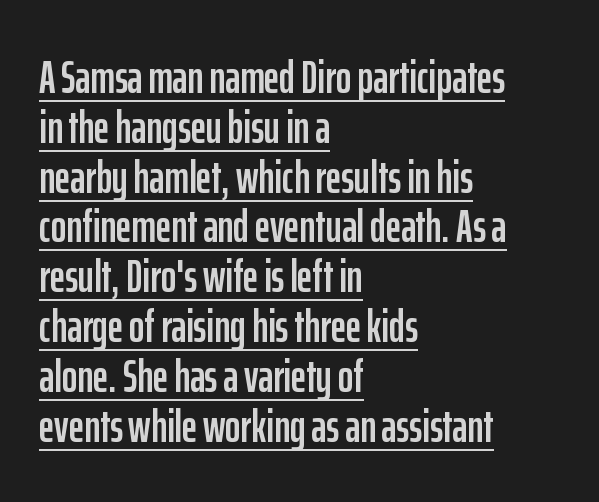
{"serif": "no", "italic": "no", "width": "condensed", "stroke_contrast": "low", "x_height": "medium", "monospaced": "no", "underline": "yes", "align": "left", "line_spacing": "tight", "line_spacing_ratio": 1.06, "letter_spacing": "normal", "letter_spacing_em": 0.0, "glyph_px": 47}
